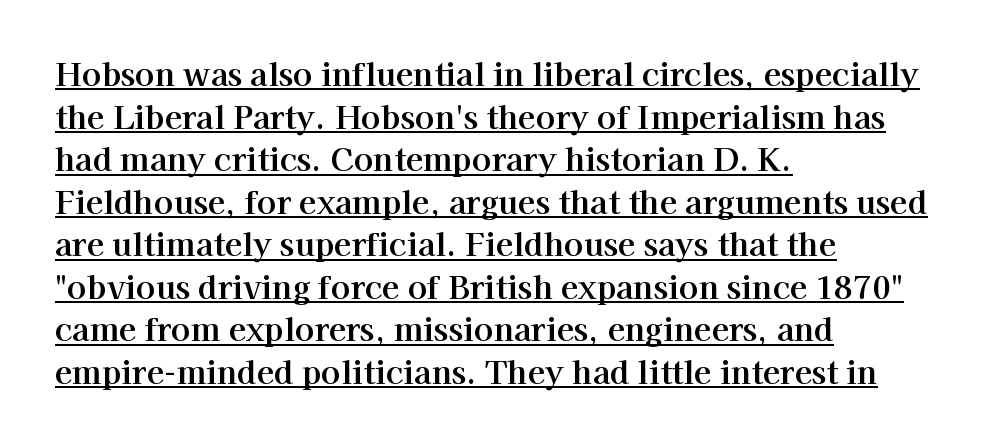
The image shows 32 px serif type, upright; set left-aligned, normal line spacing (1.33x), normal letter spacing, underlined; high stroke contrast and a medium x-height.
